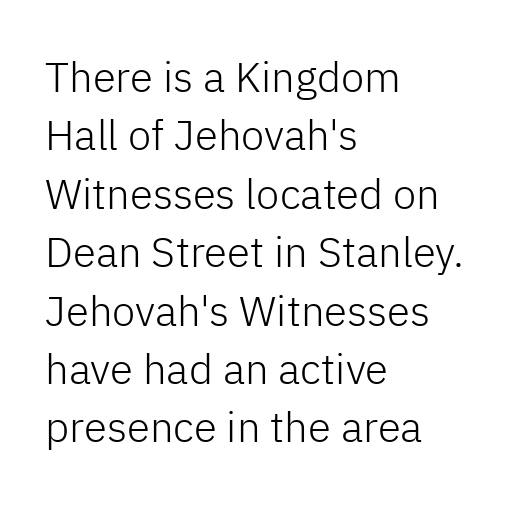
Compared with typical paragraphs, the rows here are spaced about the same. Has an underline been added? It has not. Unlike italic type, these characters show no tilt at all. Nothing unusual about the tracking: characters are spaced as the font intends.
